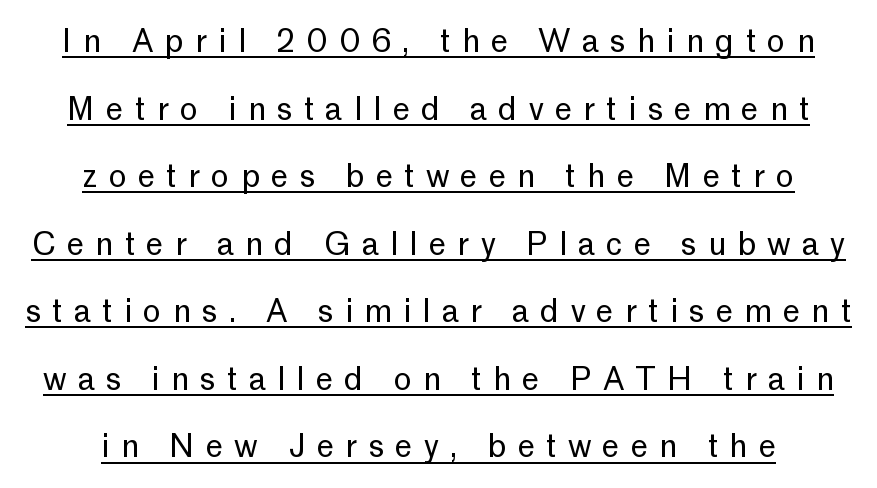
Serif or sans? Sans — the stroke terminals are bare. Regarding leading, the lines here are spaced well apart. Loose tracking; the words dissolve into strings of separated letters. Does a line run under the words? Yes, clearly. Ordinary non-slanted type is in use. The passage shown is not bold in any degree.
